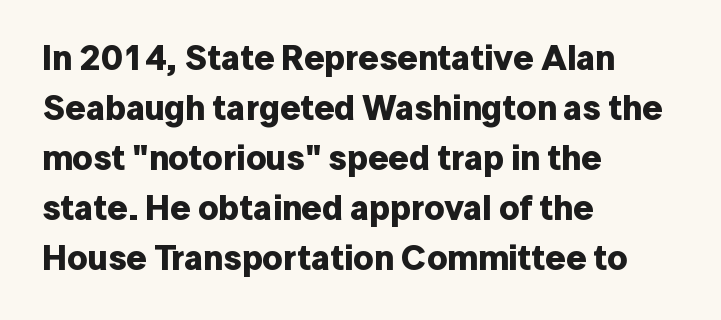
The image shows 35 px bold sans-serif type, upright; set left-aligned, normal line spacing (1.43x), normal letter spacing, not underlined; low stroke contrast and a medium x-height.
